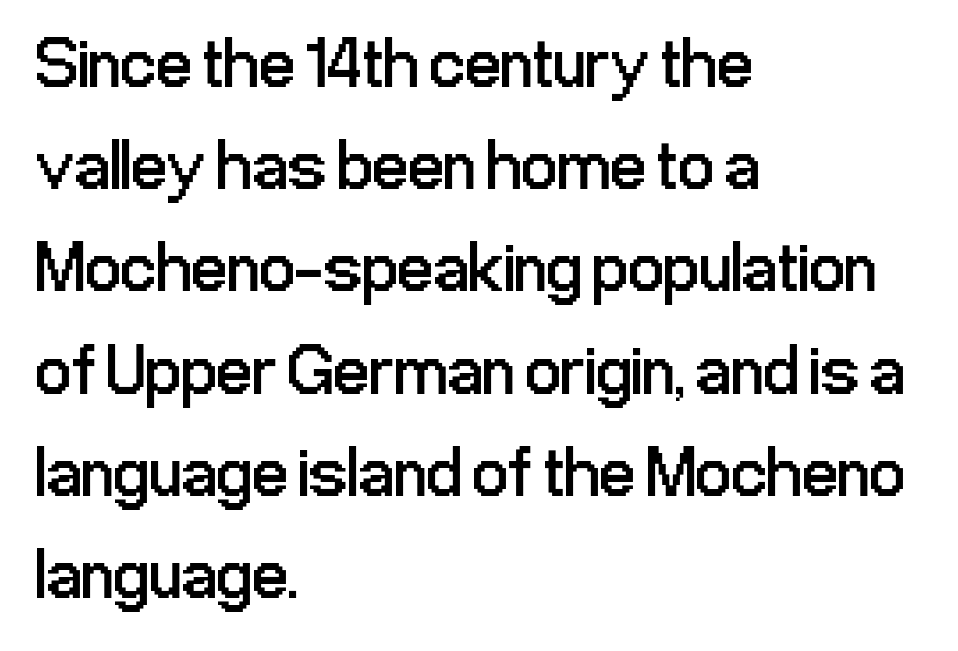
Q: Is the text bold? A: No.
Q: Is the text italic (slanted)? A: No, it is upright.
Q: Is the typeface a serif or a sans-serif typeface? A: Sans-serif.
Q: Is the text underlined? A: No.
Q: How is the paragraph aligned? A: Left-aligned.
Q: Is the spacing between letters normal or unusually wide? A: Normal.
Q: Is the spacing between lines tight, normal or loose? A: Normal.
Q: Width (condensed, normal, or wide)? A: Condensed.
Q: Stroke contrast? A: Low.
Q: x-height? A: Medium.
Q: Monospaced? A: No.
